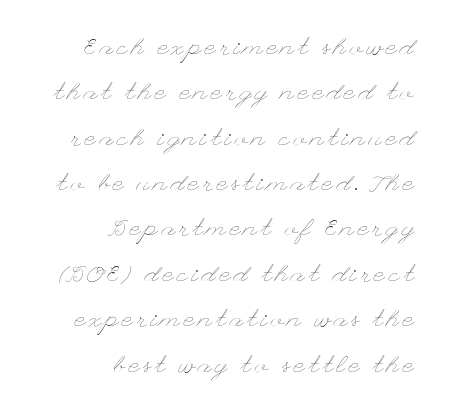
{"bold": "no", "underline": "no", "align": "right", "line_spacing_ratio": 1.89, "glyph_px": 24}
